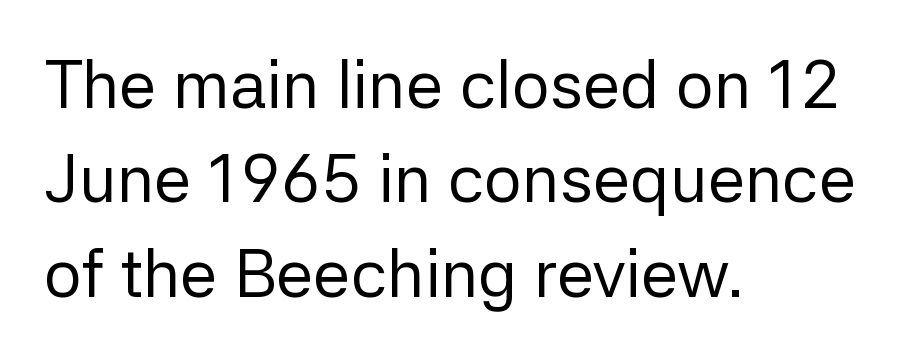
The image shows 67 px regular-weight sans-serif type, upright; set left-aligned, normal line spacing (1.41x), normal letter spacing, not underlined; low stroke contrast and a medium x-height.
